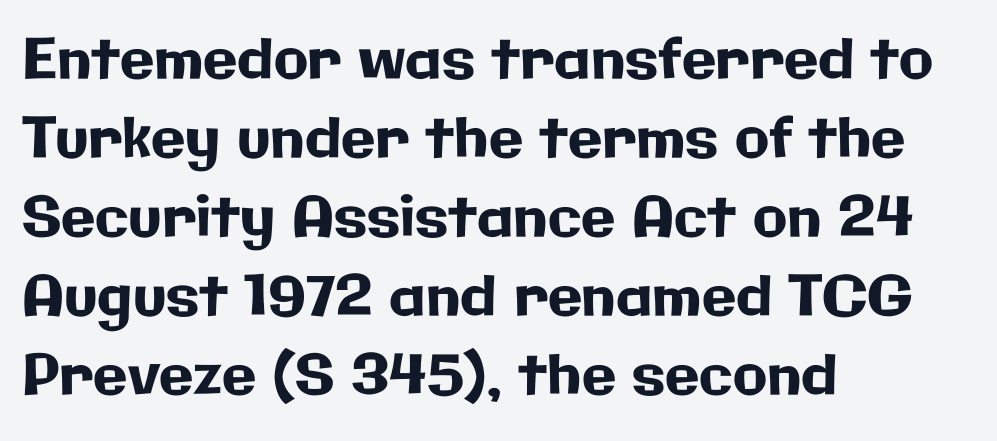
The image shows 56 px sans-serif type, upright; set left-aligned, normal line spacing (1.41x), normal letter spacing, not underlined; low stroke contrast and a medium x-height.
